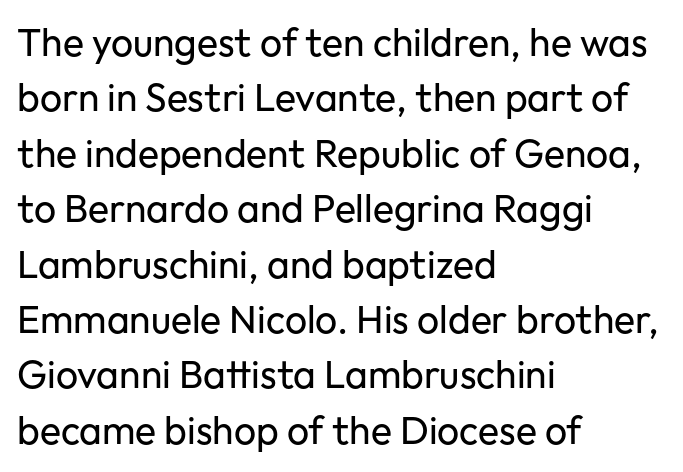
Whoever set this chose a conventional vertical rhythm. Note the varied advance widths — an 'i' is clearly narrower than an 'm'. Does the lettering tilt? It doesn't — this is upright. The face looks like a standard text weight, possibly lighter. The space beneath each line is pristine and unruled. The text was rendered using a sans face with plain stroke endings.
